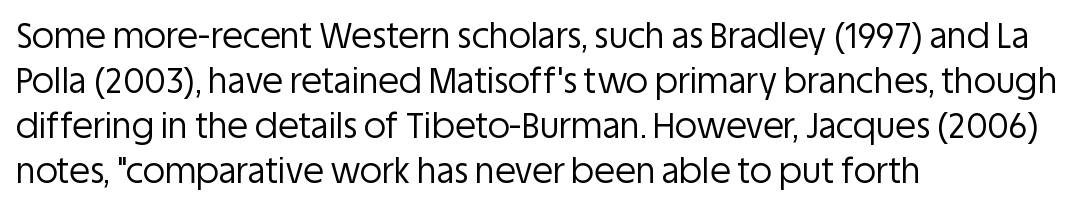
Do the characters align in a grid? No, the font is proportional. A quiet, ordinary-to-light weight characterises the typeface. What stands out about the letter spacing? Nothing — it is the standard amount. If you drew a ruler down the left edge, every line would touch it. The line-height multiplier appears to be the usual default.
